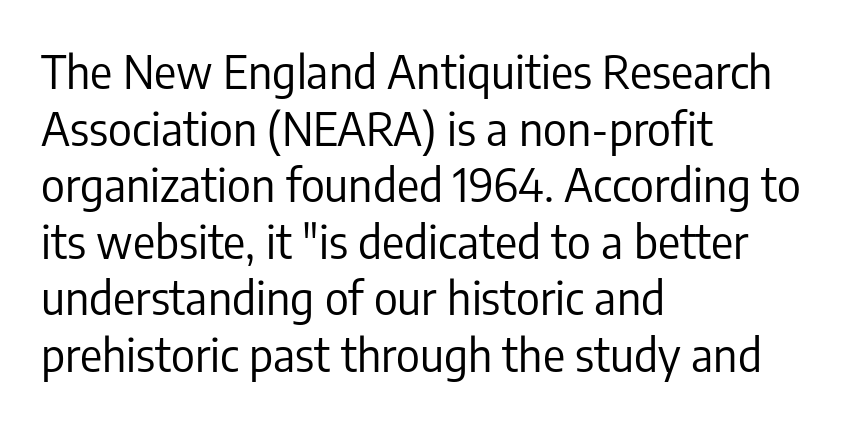
{"serif": "no", "italic": "no", "bold": "no", "weight": "regular", "width": "condensed", "stroke_contrast": "low", "x_height": "medium", "monospaced": "no", "underline": "no", "align": "left", "line_spacing_ratio": 1.23, "letter_spacing": "normal", "letter_spacing_em": 0.0, "glyph_px": 46}
